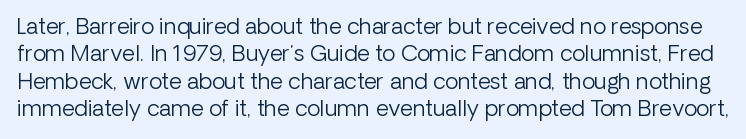
This rendering leaves character spacing at its baseline value. No extra ink here — the face is not bold. Has an underline been added? It has not. Italic? Not at all — the glyphs are vertical.
